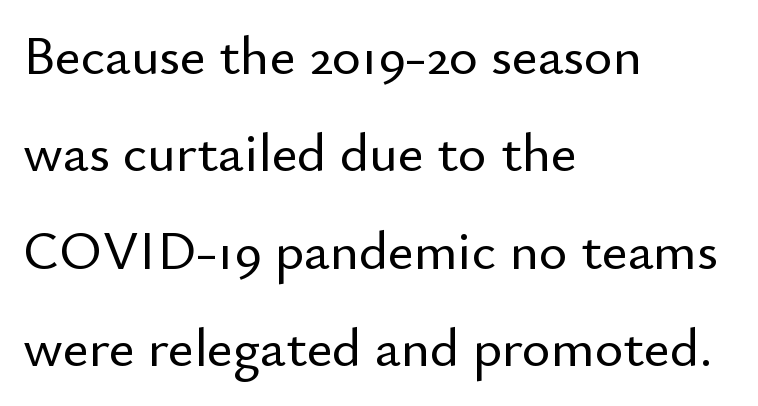
The image shows 55 px sans-serif type, upright; set left-aligned, line spacing 1.77x, normal letter spacing, not underlined; low stroke contrast and a small x-height.
